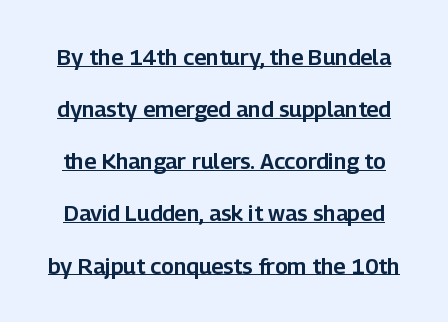
Italic: no, the glyphs are upright roman. How are the letters spaced? Ordinarily, with no added tracking. Honestly, the rows look like they've been pulled way apart. These characters rest on top of a visible drawn line.
